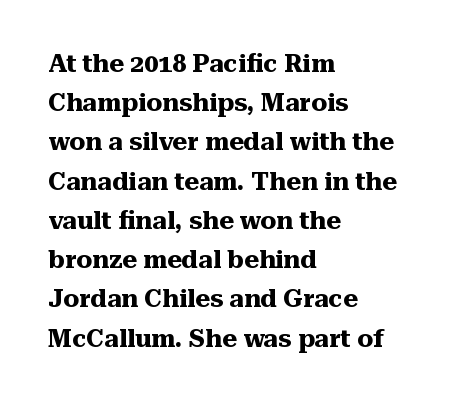
{"italic": "no", "bold": "yes", "underline": "no", "align": "left", "line_spacing": "normal", "line_spacing_ratio": 1.57, "letter_spacing": "normal", "letter_spacing_em": 0.0, "glyph_px": 25}
